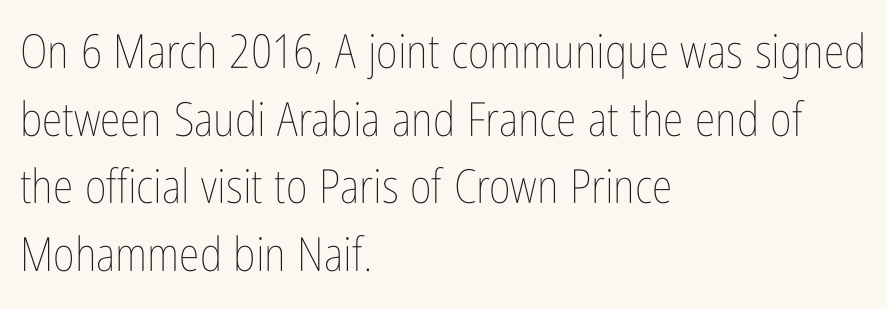
The image shows 47 px thin, condensed type, upright; set left-aligned, normal line spacing (1.44x), normal letter spacing, not underlined; low stroke contrast and a medium x-height.
